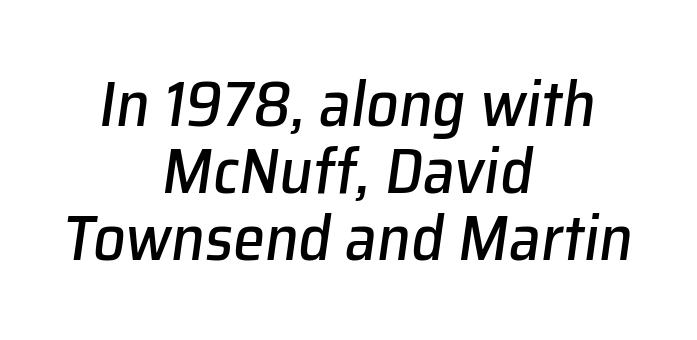
Caption: standard tracking, unaltered. The letters are slanted; this is an italic face. The rendering uses natural spacing where letterforms have individual widths. The line-height multiplier appears low, near solid setting. The specimen omits any rule beneath the text block's lines. Typeset on center — no edge is straight.
